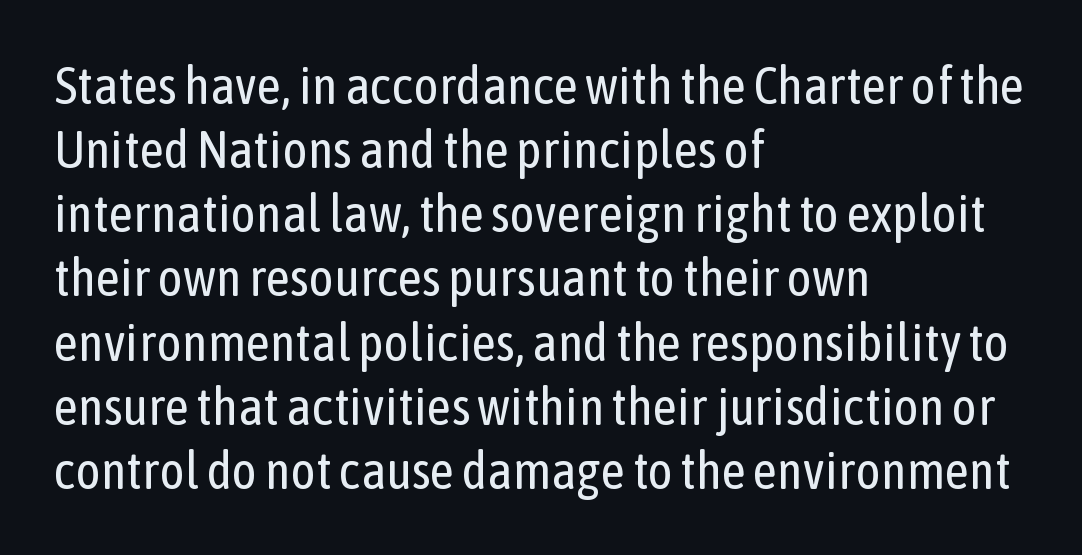
{"serif": "no", "italic": "no", "bold": "no", "weight": "regular", "width": "condensed", "stroke_contrast": "low", "x_height": "medium", "monospaced": "no", "underline": "no", "align": "left", "line_spacing_ratio": 1.21, "letter_spacing": "normal", "letter_spacing_em": 0.0, "glyph_px": 53}
